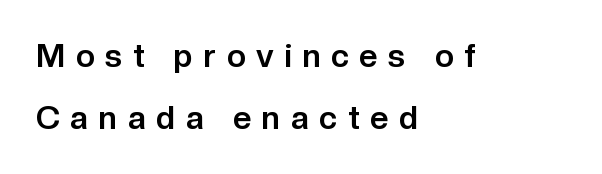
{"serif": "no", "italic": "no", "bold": "yes", "weight": "bold", "width": "normal", "stroke_contrast": "low", "x_height": "medium", "monospaced": "no", "underline": "no", "align": "left", "line_spacing": "loose", "line_spacing_ratio": 1.95, "letter_spacing": "wide", "letter_spacing_em": 0.34, "glyph_px": 32}
